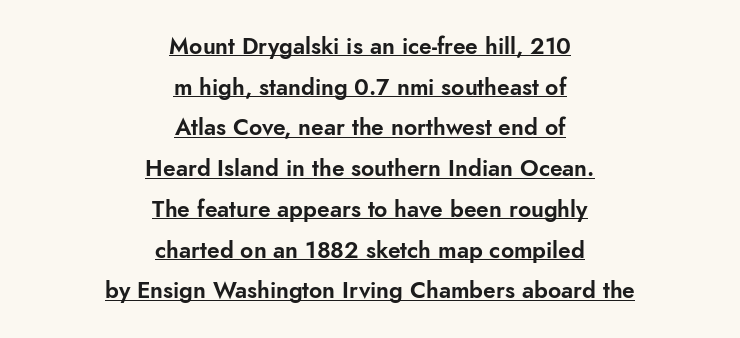
The image shows 23 px text type, upright; set centered, line spacing 1.77x, normal letter spacing, underlined.
